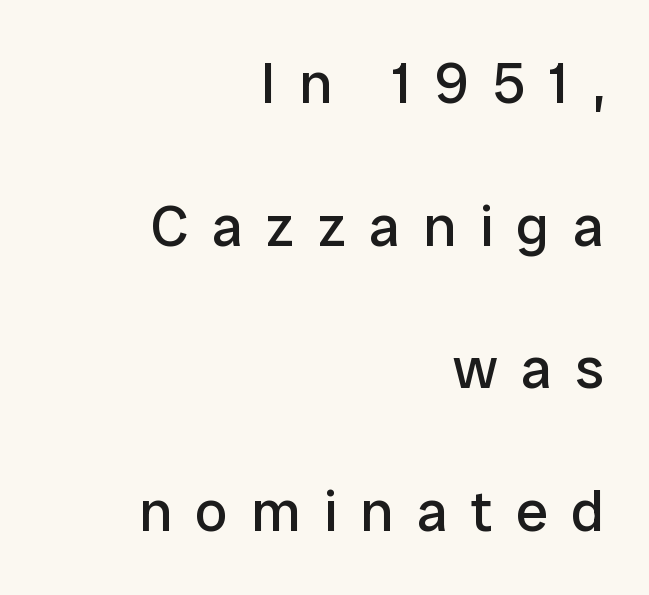
{"serif": "no", "italic": "no", "bold": "no", "weight": "regular", "width": "normal", "stroke_contrast": "low", "x_height": "medium", "monospaced": "no", "underline": "no", "align": "right", "line_spacing": "loose", "line_spacing_ratio": 2.46, "letter_spacing": "wide", "letter_spacing_em": 0.4, "glyph_px": 58}
